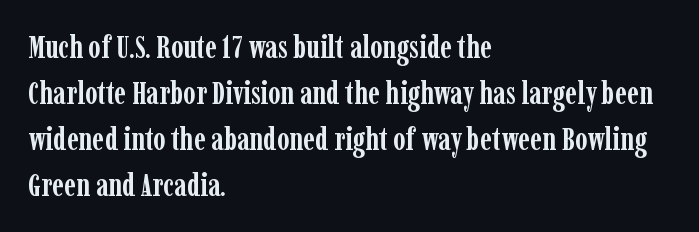
{"serif": "yes", "italic": "no", "bold": "yes", "weight": "semibold", "width": "condensed", "stroke_contrast": "low", "x_height": "medium", "monospaced": "no", "underline": "no", "align": "left", "line_spacing": "normal", "line_spacing_ratio": 1.48, "letter_spacing": "normal", "letter_spacing_em": 0.0, "glyph_px": 31}
